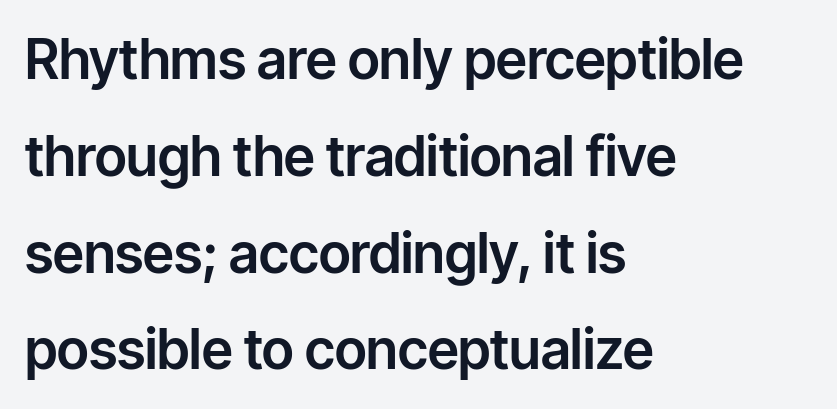
{"serif": "no", "italic": "no", "width": "normal", "stroke_contrast": "low", "x_height": "medium", "monospaced": "no", "underline": "no", "align": "left", "line_spacing_ratio": 1.76, "letter_spacing": "normal", "letter_spacing_em": 0.0, "glyph_px": 55}
